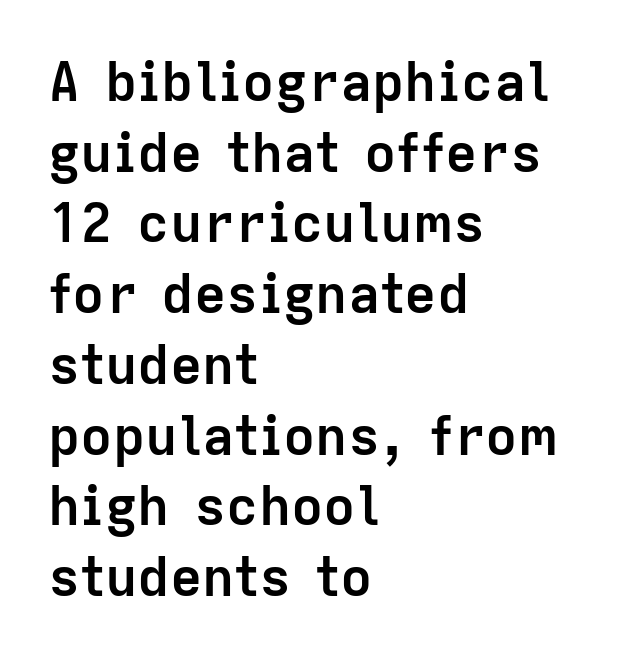
Q: Is the text bold? A: Yes.
Q: Is the text italic (slanted)? A: No, it is upright.
Q: Is the typeface a serif or a sans-serif typeface? A: Sans-serif.
Q: Is the text underlined? A: No.
Q: How is the paragraph aligned? A: Left-aligned.
Q: Is the spacing between letters normal or unusually wide? A: Normal.
Q: Is the spacing between lines tight, normal or loose? A: Normal.
Q: Width (condensed, normal, or wide)? A: Normal.
Q: Stroke contrast? A: Low.
Q: x-height? A: Medium.
Q: Monospaced? A: No.
